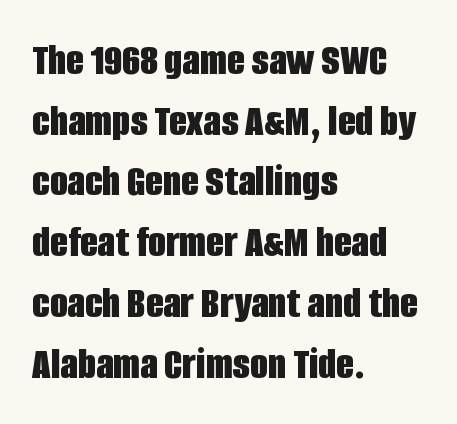
Nobody drew a line under any word here. The space between consecutive lines is moderate. Emphasis by weight is at full strength: bold. These lines are rendered in a variable-pitch font. You can tell it's not italic because the verticals are truly vertical. A classic flush-left, rag-right setting is used for this passage.
